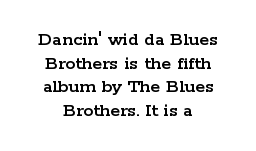
Honestly, the letter spacing is just normal — you wouldn't notice it. Every row of glyphs is offset so its center matches the block's center. In terms of posture, this sample is upright. The baseline area is clear.
